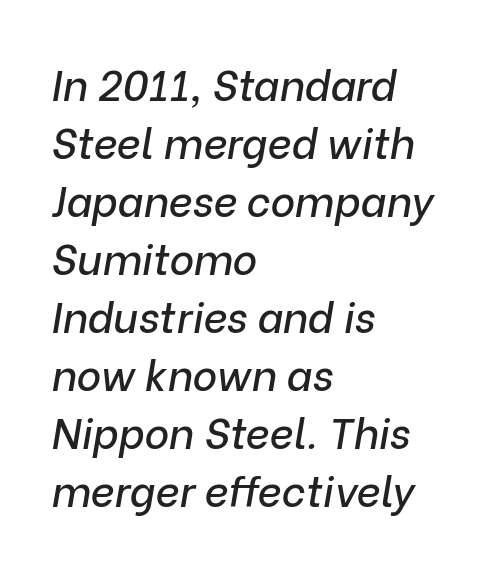
The image shows 42 px text type, italic (leaning right); set left-aligned, normal line spacing (1.38x), normal letter spacing, not underlined; low stroke contrast and a medium x-height.
